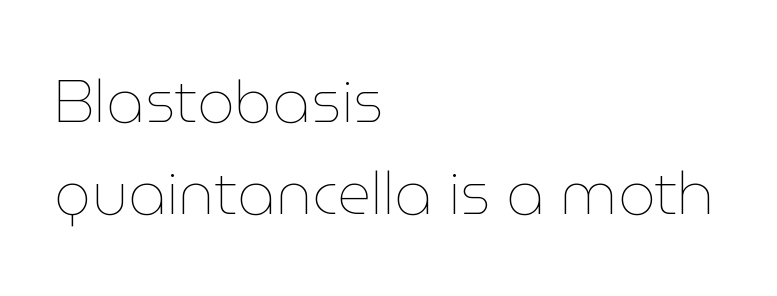
The image shows 59 px thin type, upright; set left-aligned, normal line spacing (1.56x), normal letter spacing, not underlined; low stroke contrast and a medium x-height.
